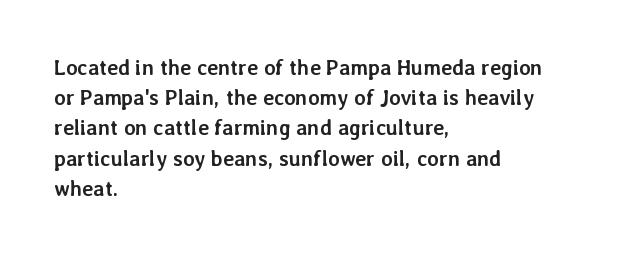
The image shows 21 px bold type, upright; set left-aligned, normal line spacing (1.44x), normal letter spacing, not underlined.
